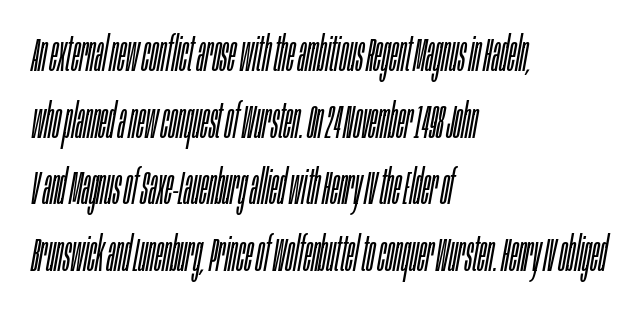
The image shows 48 px light, condensed type, italic (leaning right); set left-aligned, normal line spacing (1.39x), normal letter spacing, not underlined; low stroke contrast and a large x-height.
